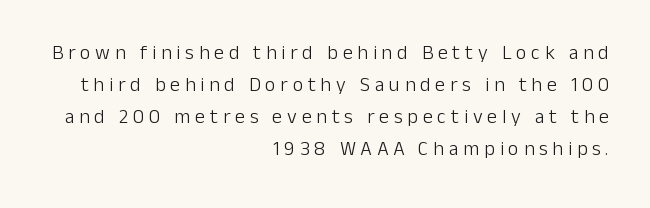
The image shows 20 px text type, upright; set right-aligned, normal line spacing (1.6x), unusually wide letter spacing (+0.24 em), not underlined.
